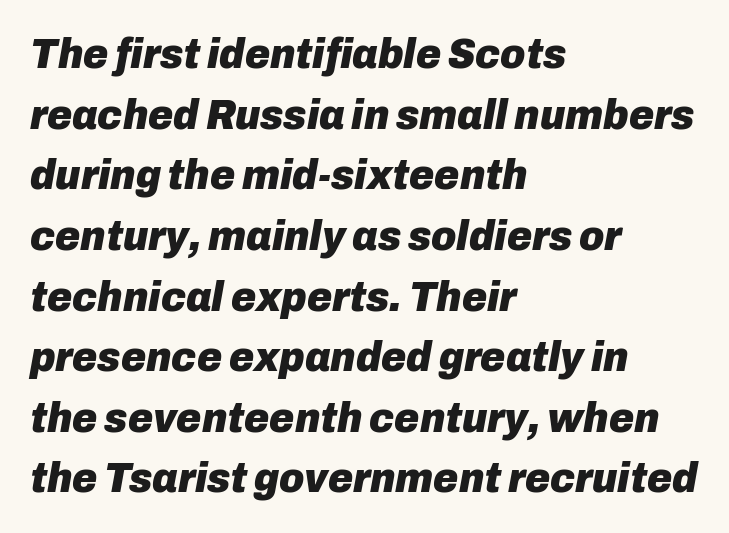
Q: Is the text bold? A: Yes.
Q: Is the text italic (slanted)? A: Yes, it leans right by about 10 degrees.
Q: Is the text underlined? A: No.
Q: How is the paragraph aligned? A: Left-aligned.
Q: Is the spacing between letters normal or unusually wide? A: Normal.
Q: Is the spacing between lines tight, normal or loose? A: Normal.
Q: Width (condensed, normal, or wide)? A: Normal.
Q: Stroke contrast? A: Low.
Q: x-height? A: Medium.
Q: Monospaced? A: No.
